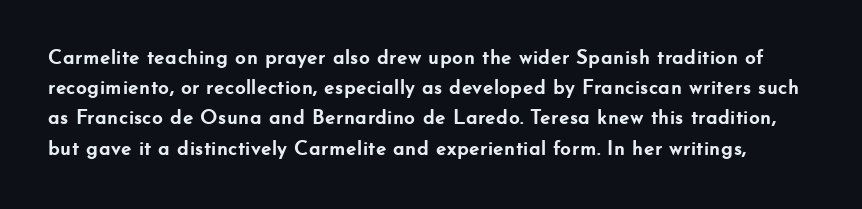
The image shows 21 px bold type, upright; set normal line spacing (1.44x), normal letter spacing, not underlined.
